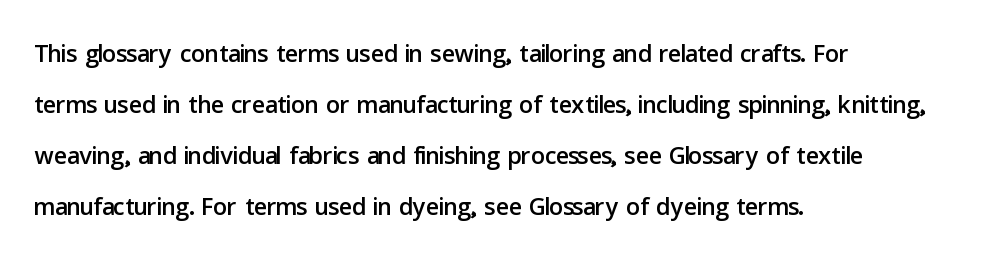
{"serif": "no", "italic": "no", "width": "normal", "stroke_contrast": "low", "x_height": "medium", "monospaced": "no", "underline": "no", "align": "left", "line_spacing": "normal", "line_spacing_ratio": 1.46, "letter_spacing": "normal", "letter_spacing_em": 0.0, "glyph_px": 35}
